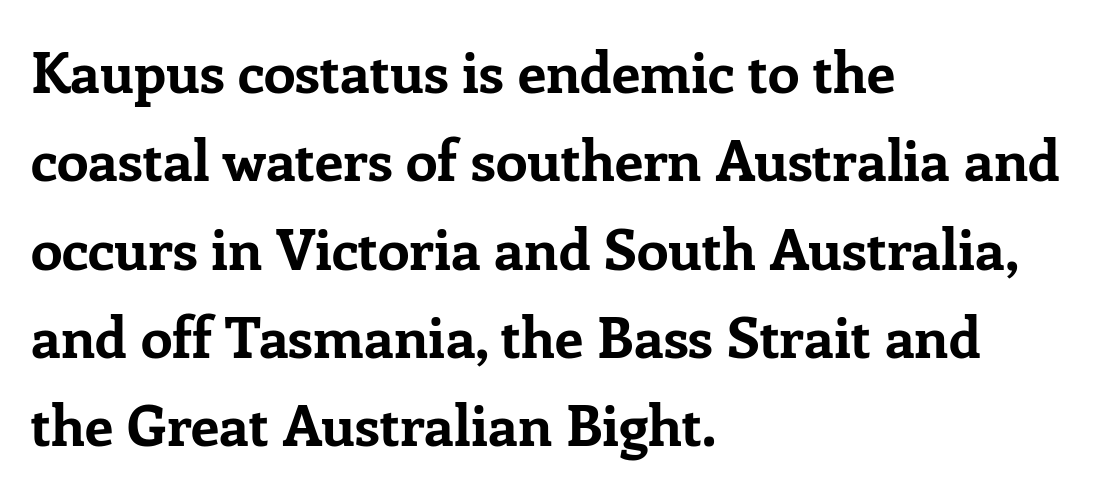
{"serif": "yes", "italic": "no", "bold": "yes", "weight": "bold", "width": "normal", "stroke_contrast": "low", "x_height": "medium", "monospaced": "no", "underline": "no", "align": "left", "line_spacing": "normal", "line_spacing_ratio": 1.55, "letter_spacing": "normal", "letter_spacing_em": 0.0, "glyph_px": 57}
